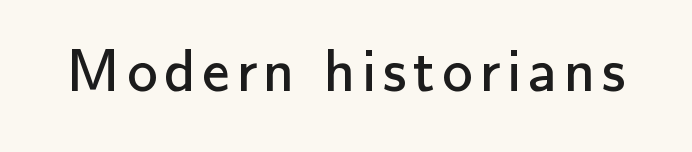
Nothing sits at the stroke ends, so this counts as sans-serif. The space directly below the letters is spotless. Proportional: the letters do not fall into vertical columns. Ordinary non-slanted type is in use. Is the type heavy? It reads as light-to-regular instead.
